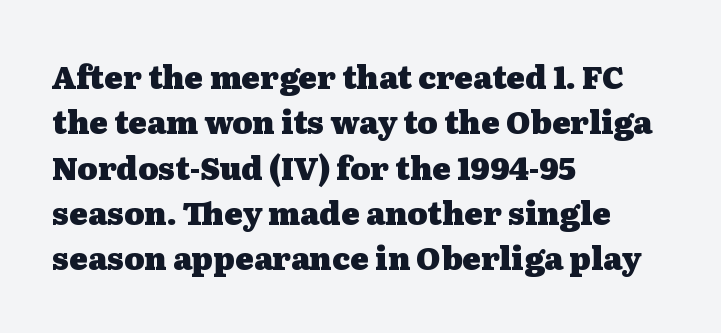
The image shows 31 px heavy, wide serif type, upright; set left-aligned, normal line spacing (1.46x), normal letter spacing, not underlined; medium stroke contrast and a medium x-height.
